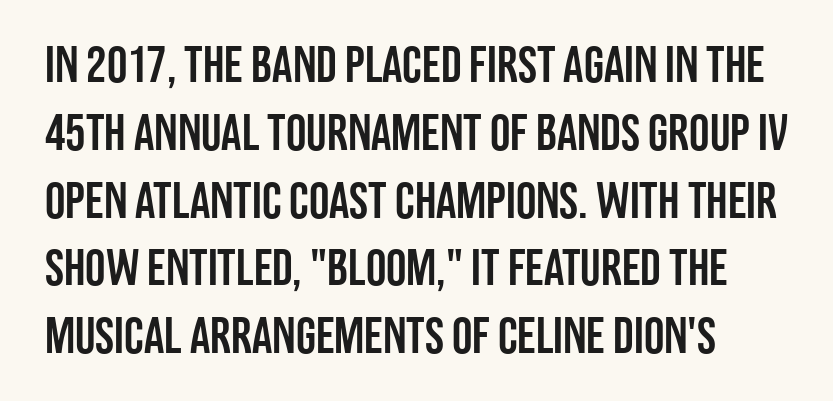
{"serif": "no", "italic": "no", "width": "condensed", "stroke_contrast": "low", "x_height": "large", "monospaced": "no", "underline": "no", "line_spacing": "normal", "line_spacing_ratio": 1.33, "letter_spacing": "normal", "letter_spacing_em": 0.0, "glyph_px": 51}
